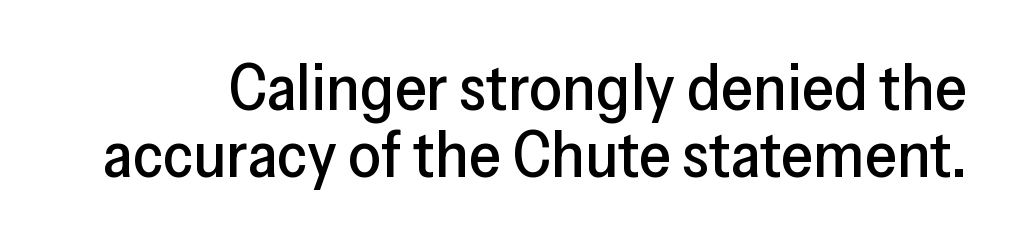
{"serif": "no", "italic": "no", "width": "normal", "stroke_contrast": "low", "x_height": "medium", "monospaced": "no", "underline": "no", "line_spacing": "tight", "line_spacing_ratio": 1.03, "letter_spacing": "normal", "letter_spacing_em": 0.0, "glyph_px": 65}
